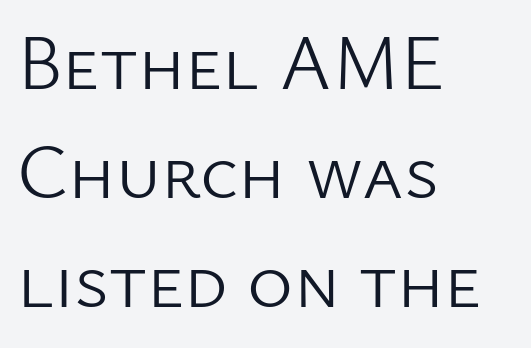
The image shows 78 px light sans-serif type, upright; set left-aligned, normal line spacing (1.4x), normal letter spacing, not underlined; low stroke contrast and a medium x-height.
